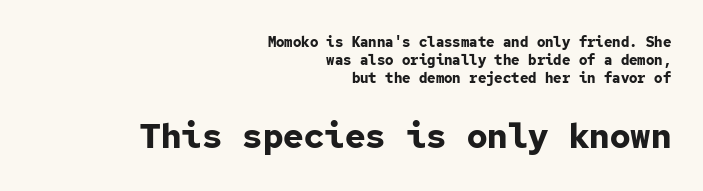
Q: Is the text bold? A: Yes.
Q: Is the text italic (slanted)? A: No, it is upright.
Q: Is the typeface a serif or a sans-serif typeface? A: Sans-serif.
Q: Is the text underlined? A: No.
Q: How is the paragraph aligned? A: Right-aligned.
Q: Is the spacing between letters normal or unusually wide? A: Normal.
Q: Is the spacing between lines tight, normal or loose? A: Normal.
Q: Which block of text is set in a larger size, the first (top) or the second (bottom)? A: The second (bottom) one.
Q: Width (condensed, normal, or wide)? A: Normal.
Q: Stroke contrast? A: Low.
Q: x-height? A: Medium.
Q: Monospaced? A: Yes.
